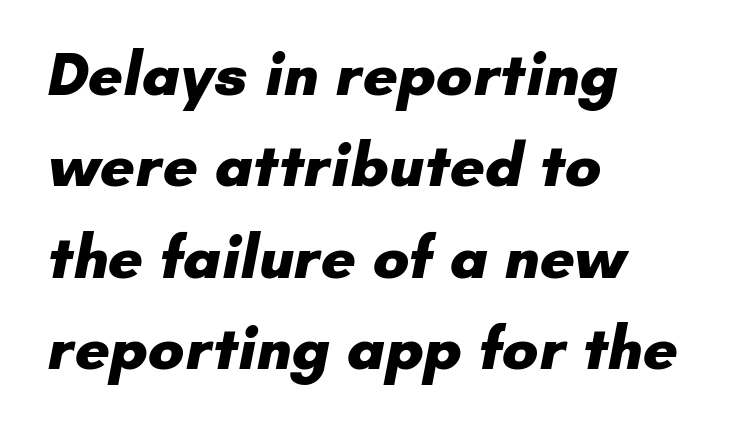
Typographically, this falls in the sans-serif category. The rendering anchors every line to the left-hand side. The block of text has a typical density, with ordinary space between rows. These lines carry a lot of weight — the face is fully bold. Letters rest on an invisible, unmarked baseline.
